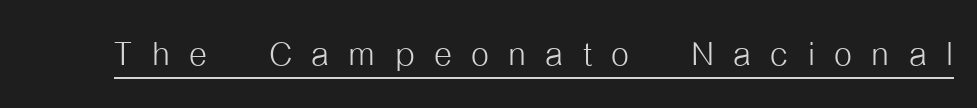
{"serif": "no", "italic": "no", "bold": "no", "weight": "light", "width": "condensed", "stroke_contrast": "low", "x_height": "medium", "monospaced": "no", "underline": "yes", "letter_spacing": "wide", "letter_spacing_em": 0.42, "glyph_px": 46}
